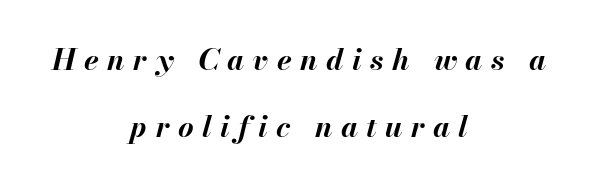
The tracking jumps out immediately: characters are airy and widely separated. Emphasis-style slanted type is in use. The paragraph has two soft edges and a firm central axis. The block of text is sparse from top to bottom, with ample space between rows. Typesetter's note: full bold, strokes at maximum text heaviness. Looks like regular typesetting: each glyph gets only the width it needs.
